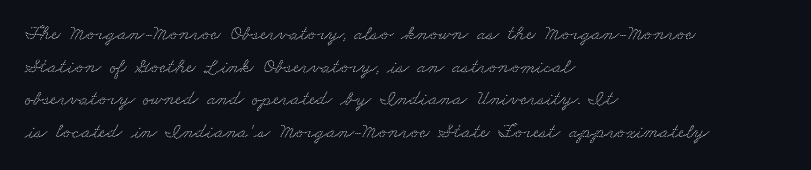
Q: Is the text underlined? A: No.
Q: How is the paragraph aligned? A: Left-aligned.
Q: Is the spacing between letters normal or unusually wide? A: Normal.
Q: Is the spacing between lines tight, normal or loose? A: Normal.
